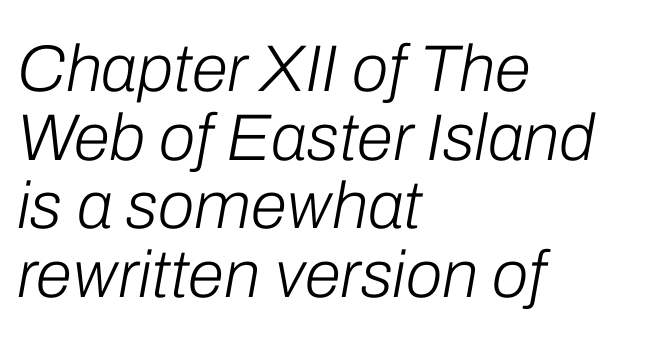
Q: Is the text bold? A: No.
Q: Is the text italic (slanted)? A: Yes, it leans right by about 10 degrees.
Q: Is the text underlined? A: No.
Q: How is the paragraph aligned? A: Left-aligned.
Q: Is the spacing between letters normal or unusually wide? A: Normal.
Q: Is the spacing between lines tight, normal or loose? A: Tight.
Q: Width (condensed, normal, or wide)? A: Normal.
Q: Stroke contrast? A: Low.
Q: x-height? A: Medium.
Q: Monospaced? A: No.
